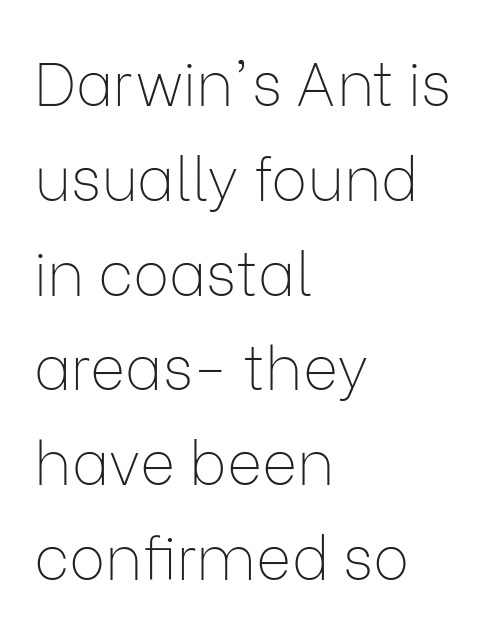
Weight: not bold — regular or lighter. Note: no serifs on the glyphs. The space beneath each line is pristine and unruled. These lines are set flush left with a ragged right edge. The horizontal fit of the characters is conventional and even.
